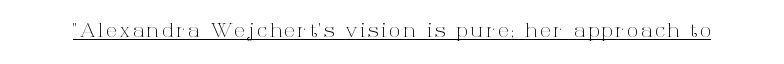
The image shows 20 px text type, upright; set underlined.
